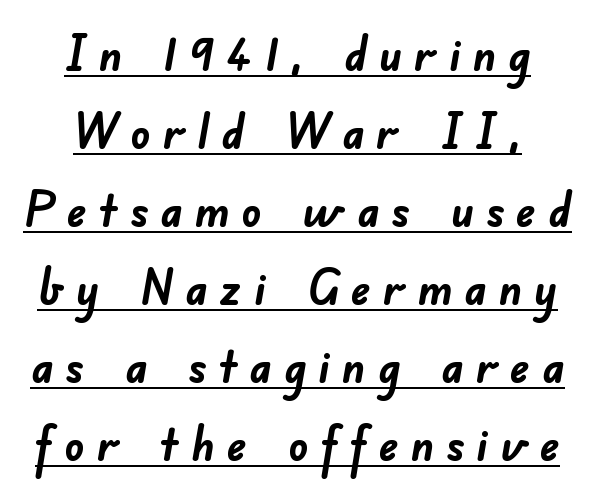
Q: Is the text bold? A: Yes.
Q: Is the typeface a serif or a sans-serif typeface? A: Sans-serif.
Q: Is the text underlined? A: Yes.
Q: How is the paragraph aligned? A: Centered.
Q: Is the spacing between letters normal or unusually wide? A: Unusually wide.
Q: Is the spacing between lines tight, normal or loose? A: Normal.
Q: Width (condensed, normal, or wide)? A: Normal.
Q: Stroke contrast? A: Low.
Q: x-height? A: Small.
Q: Monospaced? A: No.
